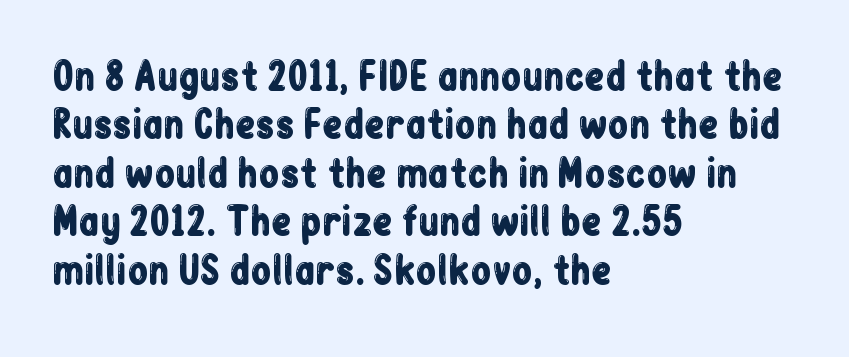
Vertical strokes here are truly vertical. These lines are composed in type without serifs. Here the designer chose a conventional face with non-uniform glyph widths. In terms of letterspacing, this is plain default setting.
